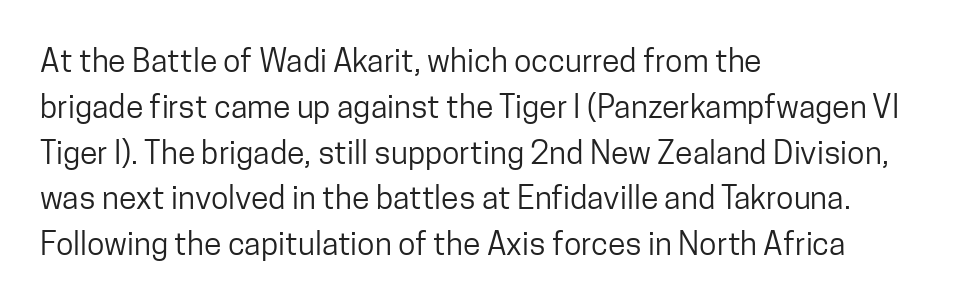
The rendering uses natural spacing where letterforms have individual widths. Layout note: lines flush left. What stands out about the letter spacing? Nothing — it is the standard amount. Regular leading.
